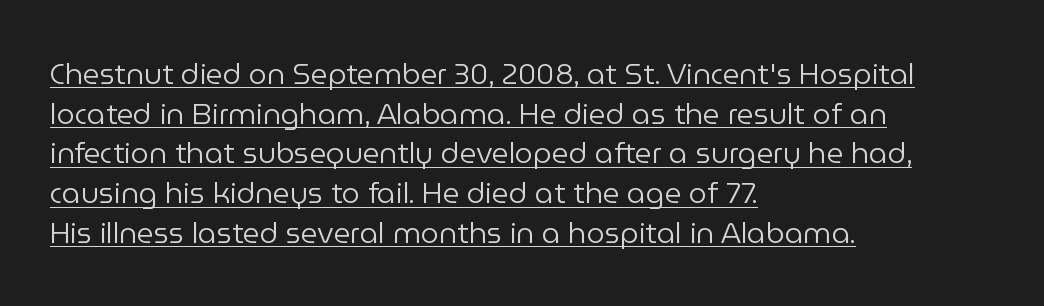
Observe the absence of serifs on each vertical stroke in this sample. The letters sit at their default tracking, neither squeezed nor spread. In terms of posture, this sample is upright. Reading down the block, your eye returns to a fixed left position each line. Looks like regular typesetting: each glyph gets only the width it needs.
